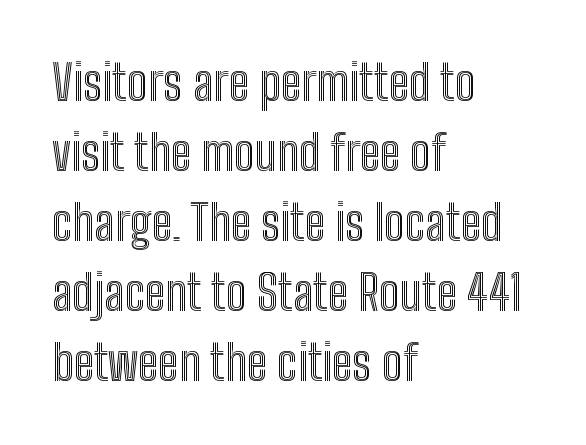
{"italic": "no", "width": "condensed", "x_height": "medium", "monospaced": "no", "underline": "no", "align": "left", "line_spacing": "normal", "line_spacing_ratio": 1.43, "letter_spacing": "normal", "letter_spacing_em": 0.0, "glyph_px": 49}
